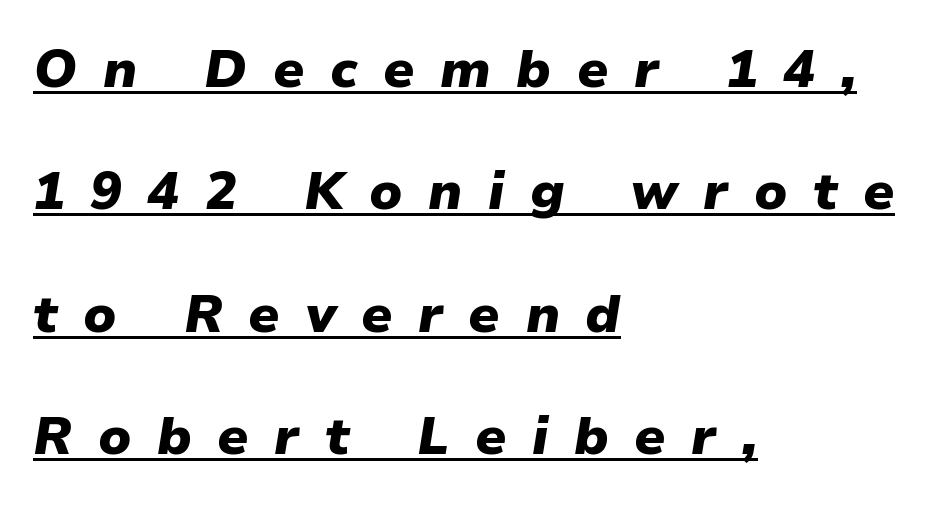
{"italic": "yes", "lean": "right", "slant_degrees": 9, "bold": "yes", "weight": "heavy", "width": "normal", "stroke_contrast": "low", "x_height": "medium", "monospaced": "no", "underline": "yes", "align": "left", "line_spacing": "loose", "line_spacing_ratio": 2.31, "letter_spacing": "wide", "letter_spacing_em": 0.48, "glyph_px": 53}
